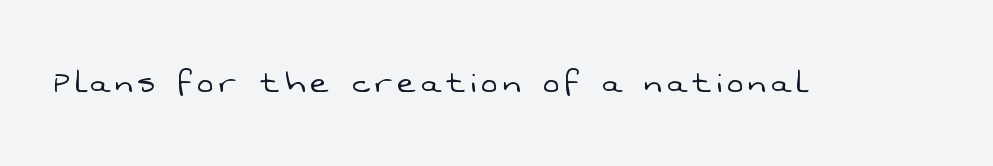
Q: Is the text bold? A: No.
Q: Is the typeface a serif or a sans-serif typeface? A: Sans-serif.
Q: Is the text underlined? A: No.
Q: Width (condensed, normal, or wide)? A: Normal.
Q: Stroke contrast? A: Low.
Q: x-height? A: Medium.
Q: Monospaced? A: No.
